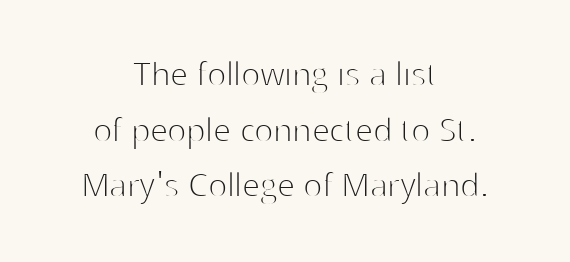
The image shows 40 px thin sans-serif type, upright; set centered, normal line spacing (1.39x), normal letter spacing, not underlined; high stroke contrast and a medium x-height.
